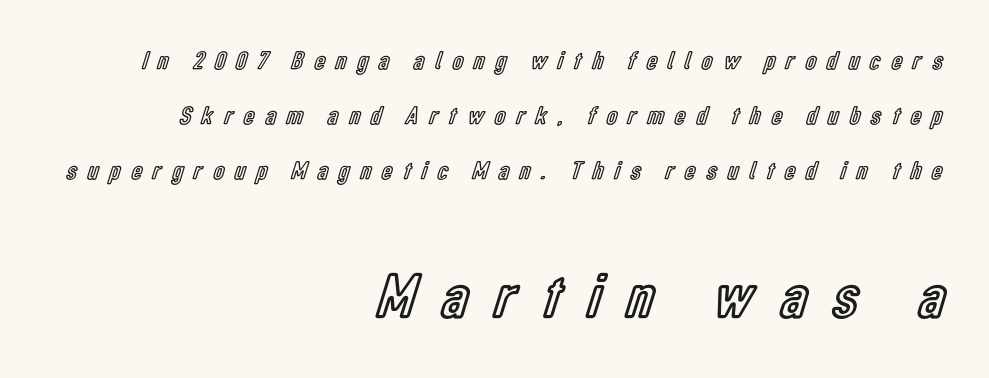
Q: Is the text italic (slanted)? A: Yes.
Q: Is the text underlined? A: No.
Q: How is the paragraph aligned? A: Right-aligned.
Q: Is the spacing between letters normal or unusually wide? A: Unusually wide.
Q: Is the spacing between lines tight, normal or loose? A: Loose.
Q: Which block of text is set in a larger size, the first (top) or the second (bottom)? A: The second (bottom) one.
Q: Width (condensed, normal, or wide)? A: Condensed.
Q: x-height? A: Medium.
Q: Monospaced? A: No.
